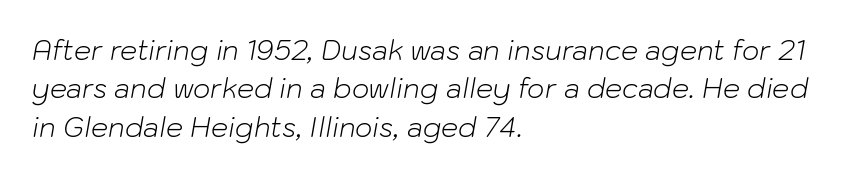
The image shows 27 px text type, italic (leaning right); set left-aligned, normal line spacing (1.42x), normal letter spacing, not underlined.
